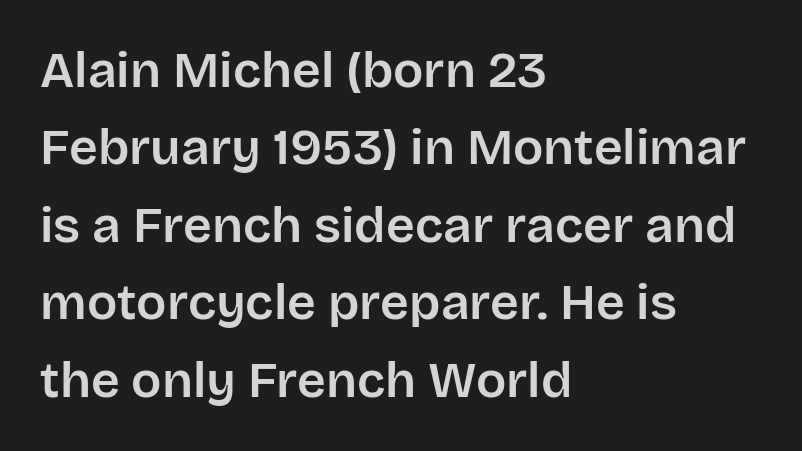
Q: Is the text italic (slanted)? A: No, it is upright.
Q: Is the typeface a serif or a sans-serif typeface? A: Sans-serif.
Q: Is the text underlined? A: No.
Q: How is the paragraph aligned? A: Left-aligned.
Q: Is the spacing between letters normal or unusually wide? A: Normal.
Q: Is the spacing between lines tight, normal or loose? A: Normal.
Q: Width (condensed, normal, or wide)? A: Normal.
Q: Stroke contrast? A: Low.
Q: x-height? A: Large.
Q: Monospaced? A: No.
